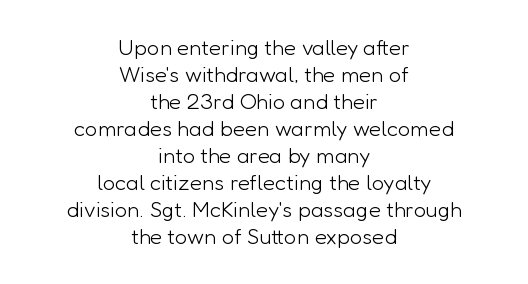
Q: Is the text bold? A: No.
Q: Is the text italic (slanted)? A: No, it is upright.
Q: Is the text underlined? A: No.
Q: How is the paragraph aligned? A: Centered.
Q: Is the spacing between letters normal or unusually wide? A: Normal.
